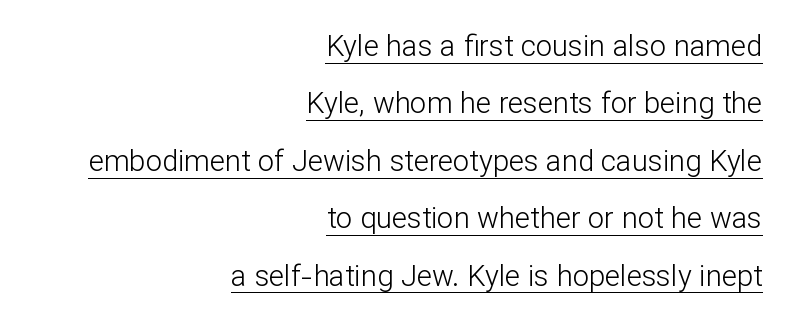
{"serif": "no", "italic": "no", "bold": "no", "weight": "light", "width": "normal", "stroke_contrast": "low", "x_height": "medium", "monospaced": "no", "underline": "yes", "align": "right", "line_spacing": "loose", "line_spacing_ratio": 1.98, "letter_spacing": "normal", "letter_spacing_em": 0.0, "glyph_px": 29}
